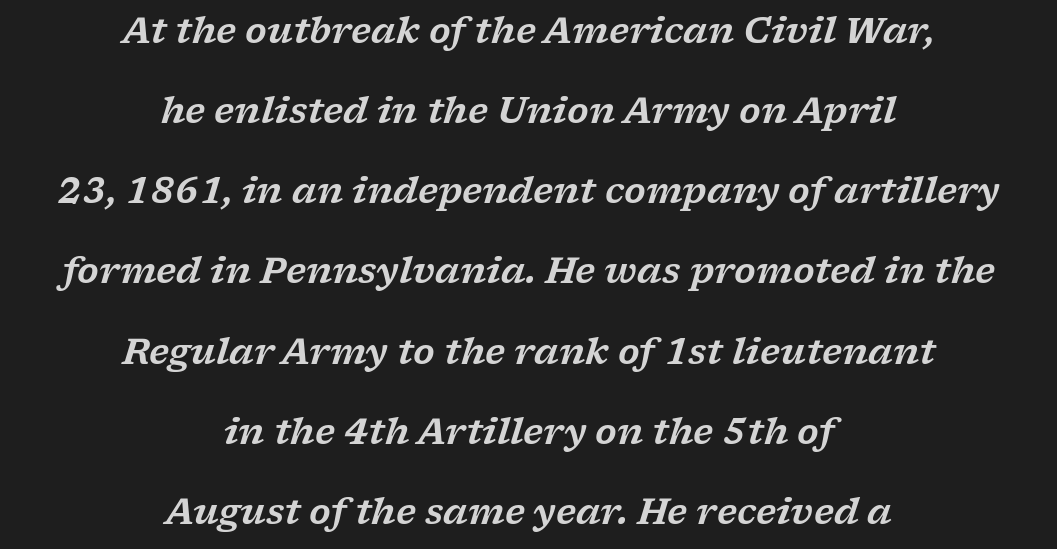
Q: Is the text italic (slanted)? A: Yes, it leans right by about 17 degrees.
Q: Is the typeface a serif or a sans-serif typeface? A: Serif.
Q: Is the text underlined? A: No.
Q: How is the paragraph aligned? A: Centered.
Q: Is the spacing between letters normal or unusually wide? A: Normal.
Q: Is the spacing between lines tight, normal or loose? A: Loose.
Q: Width (condensed, normal, or wide)? A: Wide.
Q: Stroke contrast? A: Low.
Q: x-height? A: Medium.
Q: Monospaced? A: No.
